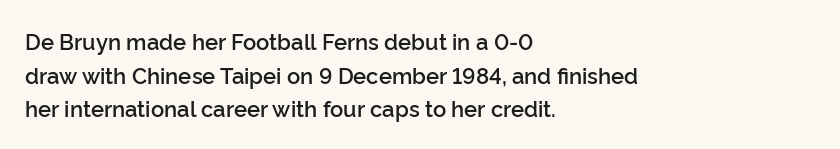
Q: Is the text bold? A: Semi-bold.
Q: Is the text italic (slanted)? A: No, it is upright.
Q: Is the text underlined? A: No.
Q: How is the paragraph aligned? A: Left-aligned.
Q: Is the spacing between letters normal or unusually wide? A: Normal.
Q: Is the spacing between lines tight, normal or loose? A: Normal.
